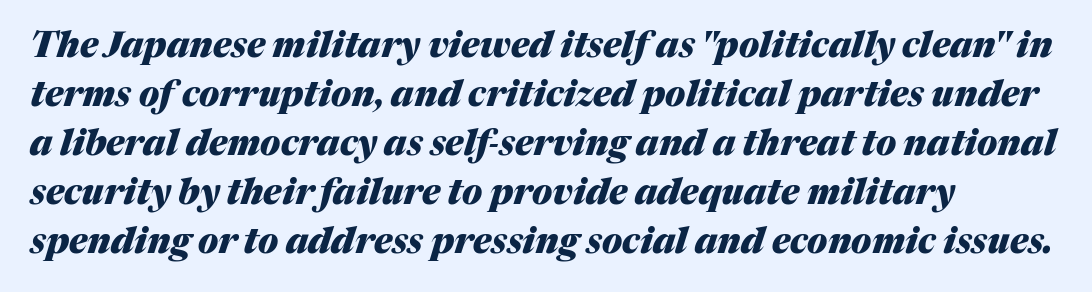
{"italic": "yes", "lean": "right", "slant_degrees": 17, "bold": "yes", "weight": "heavy", "width": "normal", "stroke_contrast": "medium", "x_height": "medium", "monospaced": "no", "underline": "no", "align": "left", "line_spacing": "normal", "line_spacing_ratio": 1.4, "letter_spacing": "normal", "letter_spacing_em": 0.0, "glyph_px": 35}
